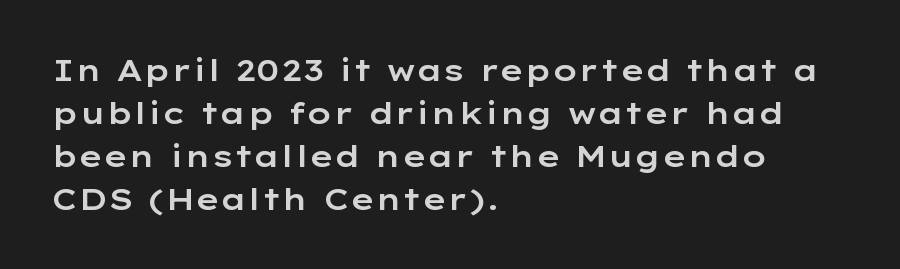
Q: Is the text italic (slanted)? A: No, it is upright.
Q: Is the typeface a serif or a sans-serif typeface? A: Sans-serif.
Q: Is the text underlined? A: No.
Q: How is the paragraph aligned? A: Left-aligned.
Q: Is the spacing between letters normal or unusually wide? A: Normal.
Q: Is the spacing between lines tight, normal or loose? A: Normal.
Q: Width (condensed, normal, or wide)? A: Wide.
Q: Stroke contrast? A: Low.
Q: x-height? A: Medium.
Q: Monospaced? A: No.
